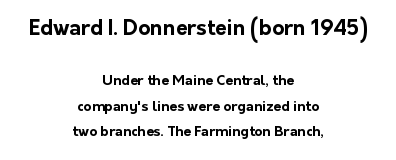
Summary of weight: heavy, a full bold. Standard letterfit; no display-style spreading of the glyphs. In this sample the first text group is rendered at the bigger scale. The paragraph shown floats in the horizontal middle. When letters stand straight like this, we call the style roman or upright. Rule under the text: the space is simply empty.
